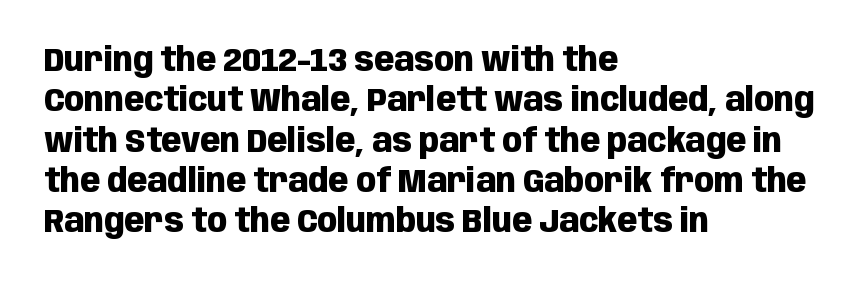
Q: Is the text bold? A: Yes.
Q: Is the text italic (slanted)? A: No, it is upright.
Q: Is the typeface a serif or a sans-serif typeface? A: Sans-serif.
Q: Is the text underlined? A: No.
Q: How is the paragraph aligned? A: Left-aligned.
Q: Is the spacing between letters normal or unusually wide? A: Normal.
Q: Width (condensed, normal, or wide)? A: Condensed.
Q: Stroke contrast? A: Low.
Q: x-height? A: Large.
Q: Monospaced? A: No.
